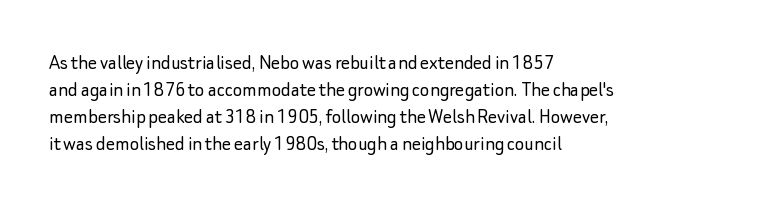
Honestly, the letter spacing is just normal — you wouldn't notice it. A student would call this left alignment; a typographer would say flush left, rag right. The font sits on the lighter half of the weight spectrum, regular included. Just letters on the line, the space beneath them empty.
